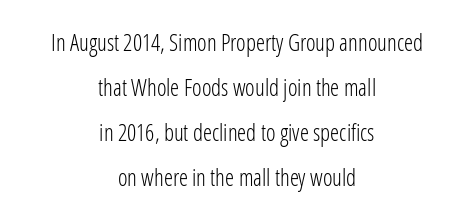
{"italic": "no", "bold": "no", "underline": "no", "align": "center", "line_spacing": "loose", "line_spacing_ratio": 1.96, "letter_spacing": "normal", "letter_spacing_em": 0.0, "glyph_px": 23}
